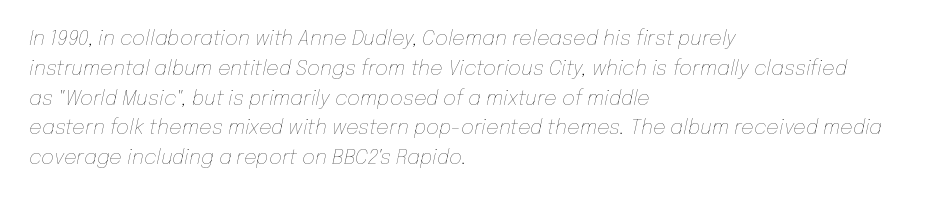
{"italic": "yes", "lean": "right", "slant_degrees": 12, "bold": "no", "underline": "no", "align": "left", "line_spacing": "normal", "line_spacing_ratio": 1.49, "letter_spacing": "normal", "letter_spacing_em": 0.0, "glyph_px": 20}
